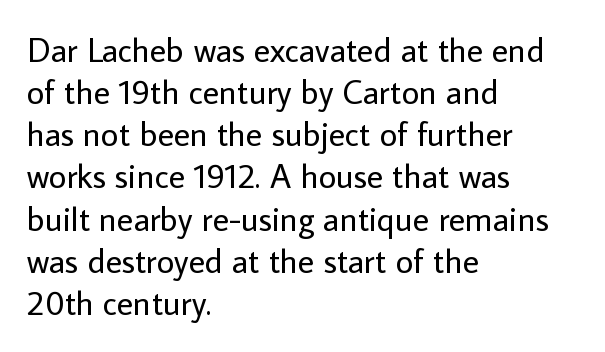
Q: Is the text bold? A: No.
Q: Is the text italic (slanted)? A: No, it is upright.
Q: Is the typeface a serif or a sans-serif typeface? A: Sans-serif.
Q: Is the text underlined? A: No.
Q: How is the paragraph aligned? A: Left-aligned.
Q: Is the spacing between letters normal or unusually wide? A: Normal.
Q: Width (condensed, normal, or wide)? A: Normal.
Q: Stroke contrast? A: Low.
Q: x-height? A: Medium.
Q: Monospaced? A: No.
